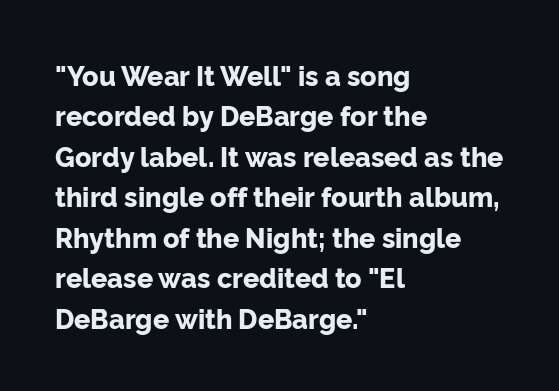
{"italic": "no", "bold": "yes", "underline": "no", "align": "left", "line_spacing": "normal", "line_spacing_ratio": 1.5, "letter_spacing": "normal", "letter_spacing_em": 0.0, "glyph_px": 27}
